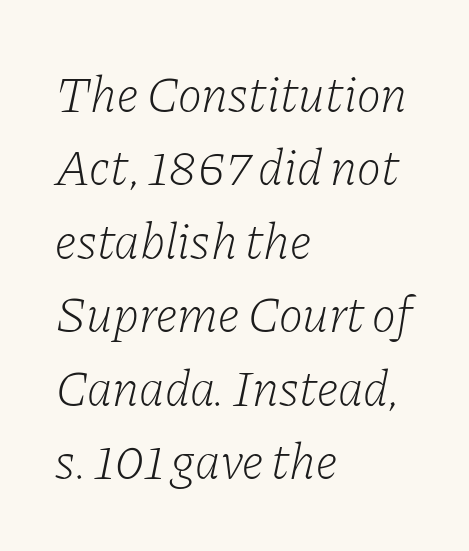
The image shows 51 px light serif type, italic (leaning right); set left-aligned, normal line spacing (1.44x), normal letter spacing, not underlined; low stroke contrast and a medium x-height.
